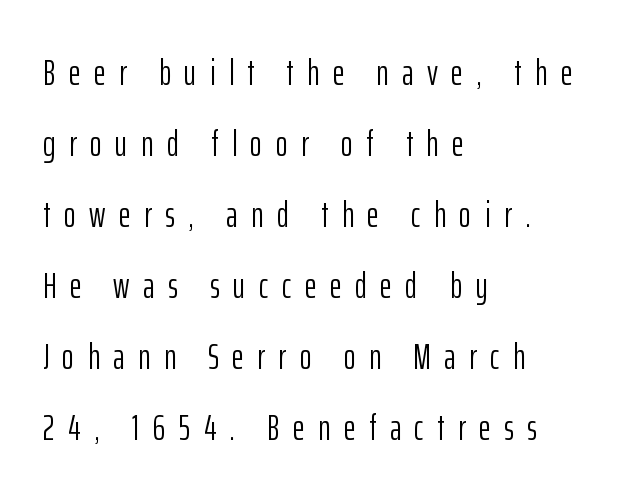
Q: Is the text bold? A: No.
Q: Is the text italic (slanted)? A: No, it is upright.
Q: Is the typeface a serif or a sans-serif typeface? A: Sans-serif.
Q: Is the text underlined? A: No.
Q: How is the paragraph aligned? A: Left-aligned.
Q: Is the spacing between letters normal or unusually wide? A: Unusually wide.
Q: Is the spacing between lines tight, normal or loose? A: Loose.
Q: Width (condensed, normal, or wide)? A: Condensed.
Q: Stroke contrast? A: Low.
Q: x-height? A: Medium.
Q: Monospaced? A: No.
